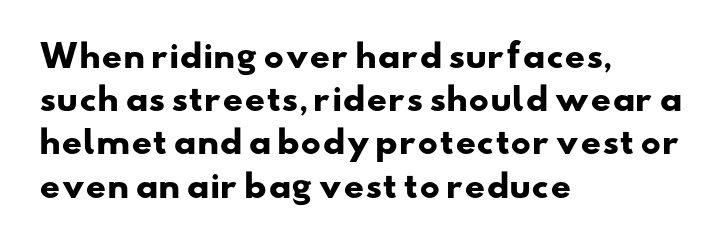
{"serif": "no", "bold": "yes", "weight": "heavy", "width": "wide", "stroke_contrast": "low", "x_height": "small", "monospaced": "no", "underline": "no", "align": "left", "line_spacing": "normal", "line_spacing_ratio": 1.35, "letter_spacing": "normal", "letter_spacing_em": 0.0, "glyph_px": 32}
